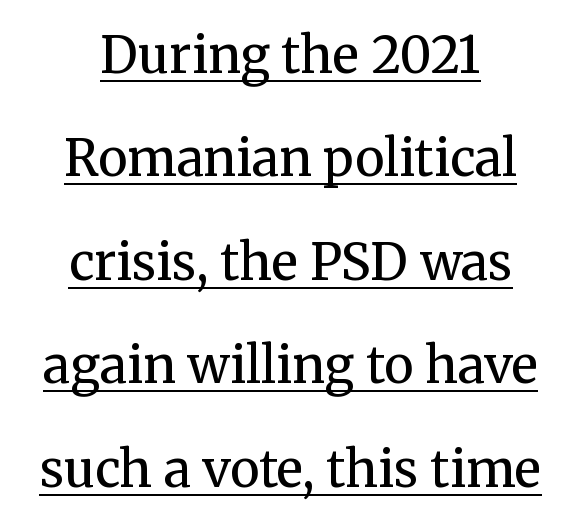
The letters advance in unequal steps, a hallmark of proportional type. Widely set lines give the paragraph a tall, airy silhouette. The characters are drawn with everyday or finer stroke widths. The type family on display is of the serif kind. Centered paragraph, ragged on both sides.
